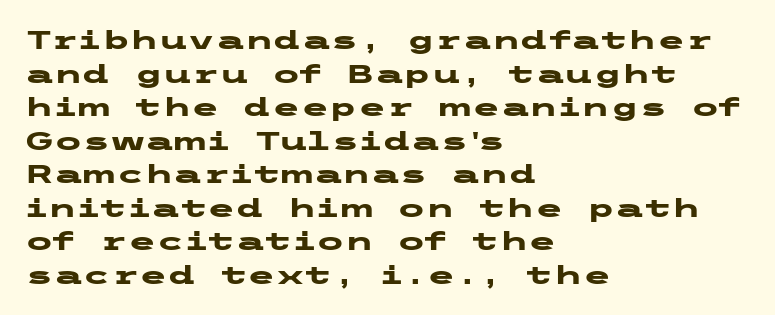
{"italic": "no", "bold": "yes", "underline": "no", "align": "left", "line_spacing": "normal", "line_spacing_ratio": 1.29, "letter_spacing": "normal", "letter_spacing_em": 0.0, "glyph_px": 26}
